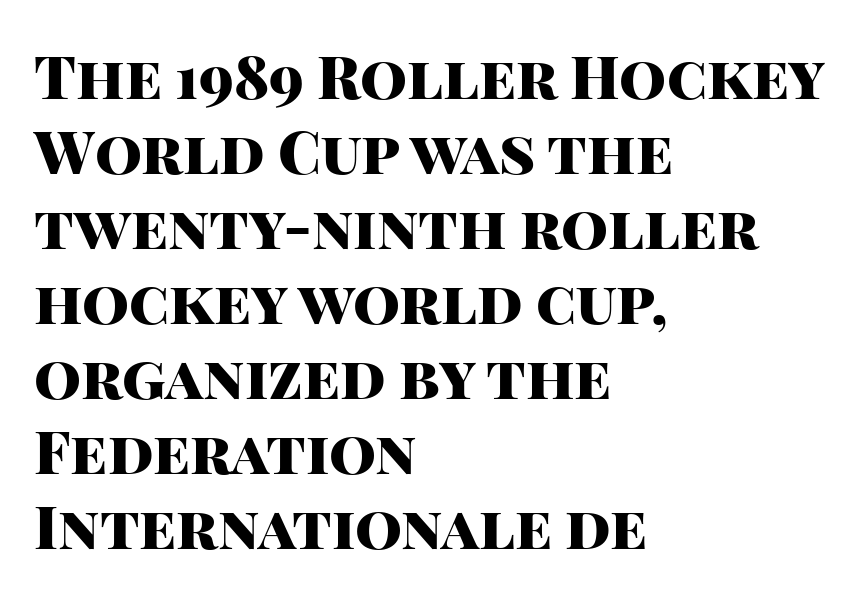
{"serif": "no", "italic": "no", "bold": "yes", "weight": "heavy", "width": "normal", "stroke_contrast": "high", "x_height": "large", "monospaced": "no", "underline": "no", "align": "left", "line_spacing": "normal", "line_spacing_ratio": 1.25, "letter_spacing": "normal", "letter_spacing_em": 0.0, "glyph_px": 60}
